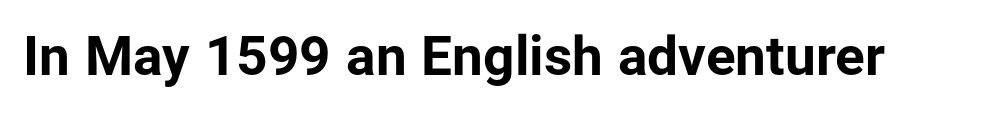
{"serif": "no", "italic": "no", "bold": "yes", "weight": "bold", "width": "normal", "stroke_contrast": "low", "x_height": "medium", "monospaced": "no", "underline": "no", "letter_spacing": "normal", "letter_spacing_em": 0.0, "glyph_px": 55}
